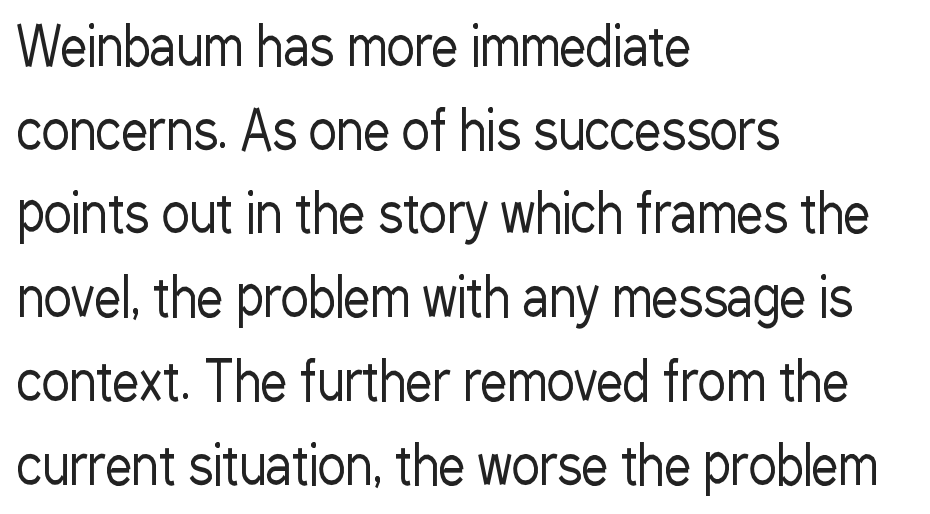
Q: Is the text bold? A: No.
Q: Is the text italic (slanted)? A: No, it is upright.
Q: Is the typeface a serif or a sans-serif typeface? A: Sans-serif.
Q: Is the text underlined? A: No.
Q: How is the paragraph aligned? A: Left-aligned.
Q: Is the spacing between letters normal or unusually wide? A: Normal.
Q: Is the spacing between lines tight, normal or loose? A: Normal.
Q: Width (condensed, normal, or wide)? A: Condensed.
Q: Stroke contrast? A: Low.
Q: x-height? A: Medium.
Q: Monospaced? A: No.
